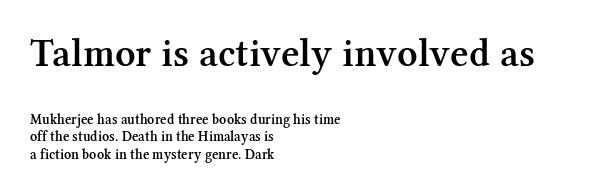
{"serif": "yes", "italic": "no", "bold": "semi", "weight": "semibold", "width": "normal", "stroke_contrast": "medium", "x_height": "medium", "monospaced": "no", "underline": "no", "align": "left", "line_spacing_ratio": 1.23, "letter_spacing": "normal", "letter_spacing_em": 0.0, "larger_block": "first", "size_ratio": 2.86, "glyph_px": 40}
